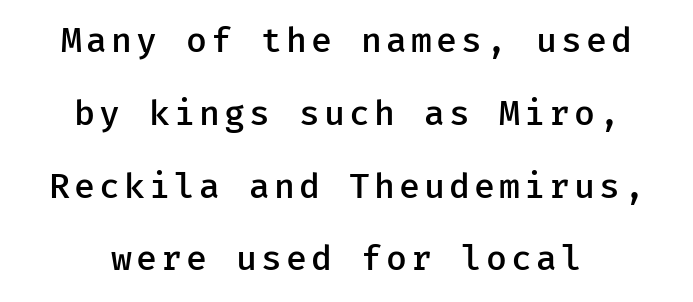
{"serif": "no", "italic": "no", "bold": "semi", "weight": "semibold", "width": "normal", "stroke_contrast": "low", "x_height": "medium", "underline": "no", "align": "center", "line_spacing": "loose", "line_spacing_ratio": 2.14, "glyph_px": 34}
